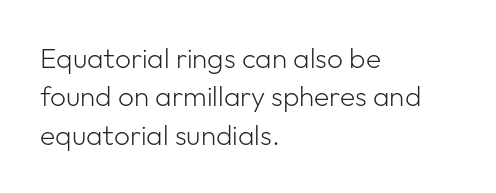
Casual observation: everything's shoved over to the left. Stroke mass is kept to a normal reading level or below. The letterforms sit shoulder to shoulder at normal distance. How would I describe the line gaps? Plain and ordinary. A roman cut, with each character standing at attention. Do the characters align in a grid? No, the font is proportional.
